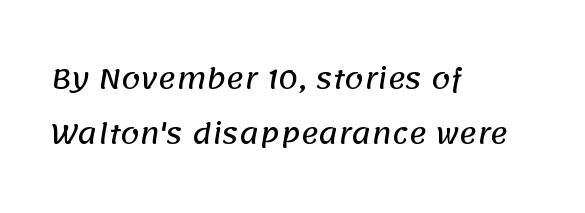
{"underline": "no", "align": "left", "line_spacing": "loose", "line_spacing_ratio": 2.04, "letter_spacing": "normal", "letter_spacing_em": 0.0, "glyph_px": 27}
